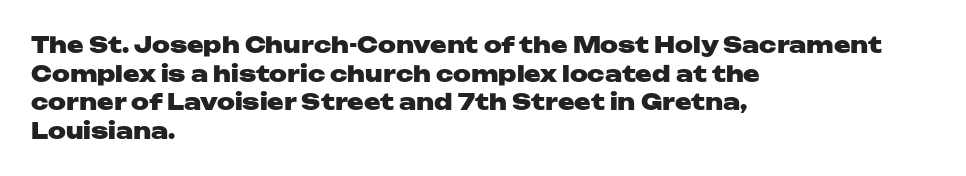
Teacher's note: observe the even left margin — that is flush-left alignment. You can tell it's not italic because the verticals are truly vertical. Words float on clear page, feet unadorned. The letterforms sit shoulder to shoulder at normal distance.
